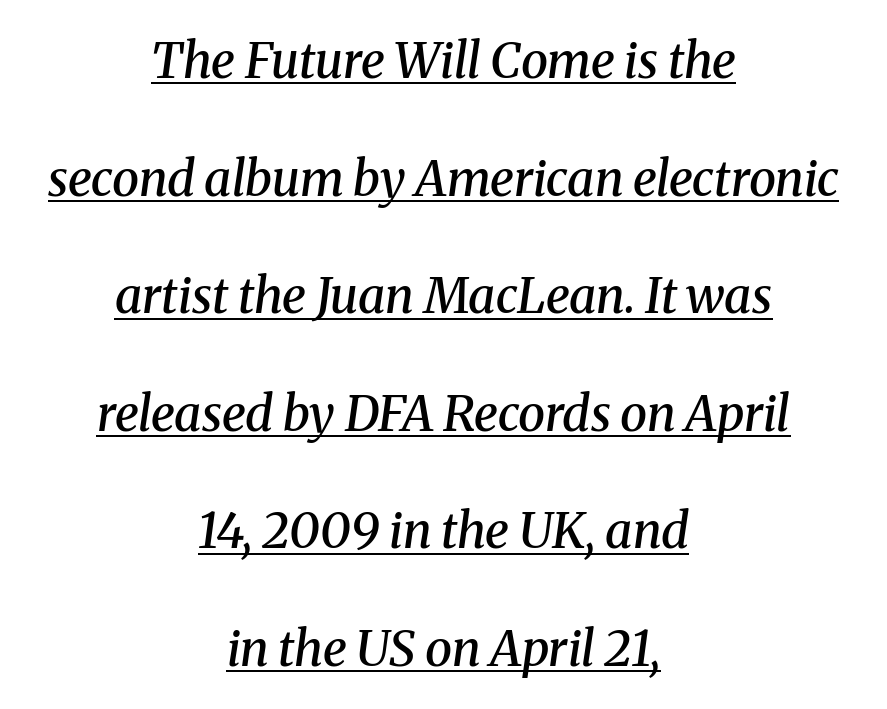
These characters rest on top of a visible drawn line. Observe the serifs anchoring each vertical stroke in this sample. The lines are spread far apart with generous leading. Here the designer chose a conventional face with non-uniform glyph widths.
